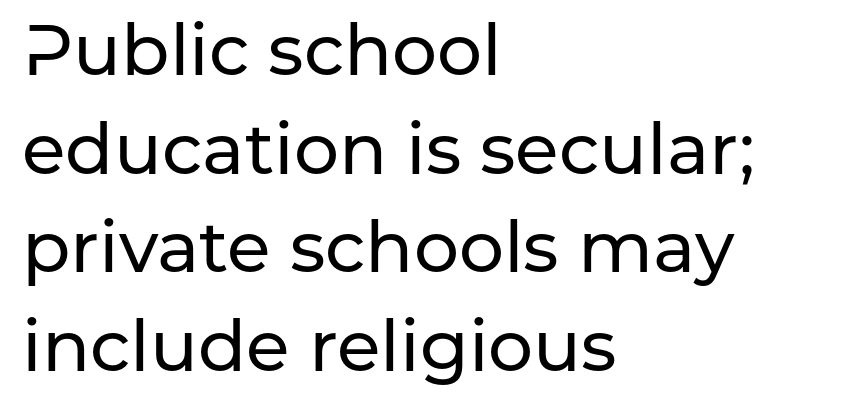
The ragged edge is on the right, which tells us the setting is flush left. Regular leading. Has an underline been added? It has not. There is no visible air inserted between adjacent glyphs. In terms of letterform style, serifs are entirely absent. The face used here is proportionally spaced, like ordinary book or web type.
